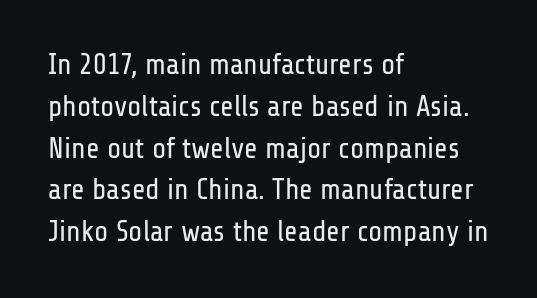
Vertically, the passage feels balanced, rows spaced as you'd expect. This sample uses plain, unmodified letter spacing. Character widths vary here, with narrow letters taking less room than wide ones. A bare baseline throughout the passage.
